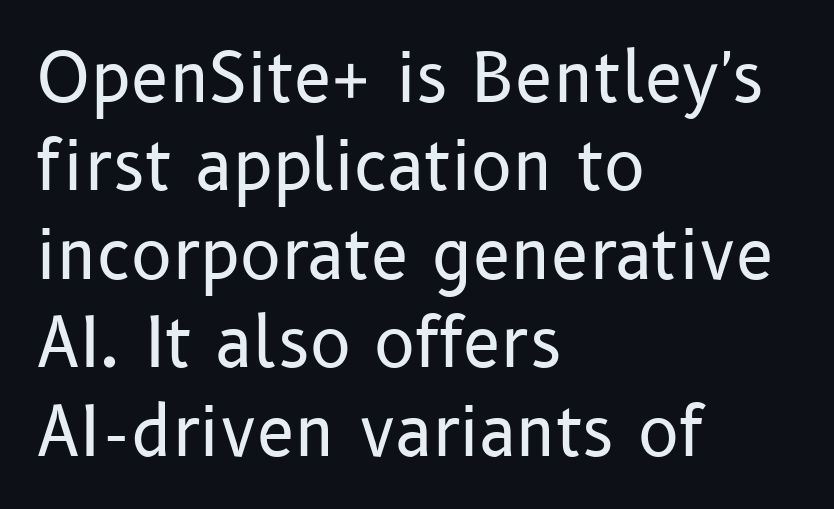
Compared with typical body copy, the letter spacing here is the same. Does the leading feel generous? No, just average. This rendering employs a face without finishing strokes, i.e., a sans-serif. Ink coverage per letter is moderate at most. Italic: no, the glyphs are upright roman. Is this a fixed-width face? No — the glyphs have proportional, varying widths.
